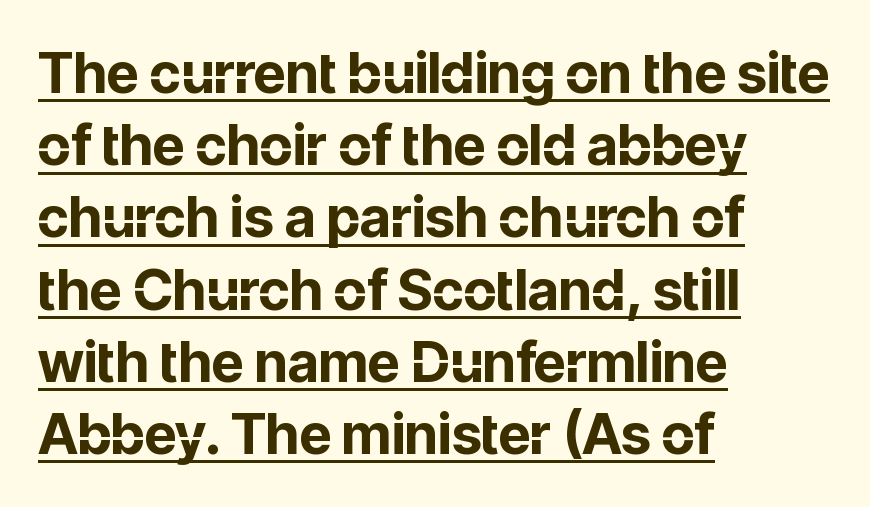
{"serif": "no", "italic": "no", "bold": "yes", "weight": "bold", "width": "normal", "stroke_contrast": "low", "x_height": "medium", "monospaced": "no", "underline": "yes", "align": "left", "line_spacing": "normal", "line_spacing_ratio": 1.29, "letter_spacing": "normal", "letter_spacing_em": 0.0, "glyph_px": 56}
